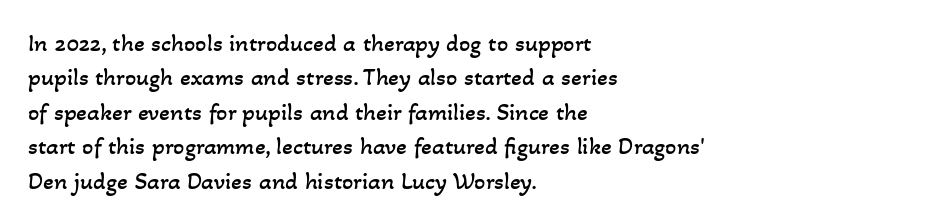
{"bold": "no", "underline": "no", "align": "left", "line_spacing": "normal", "line_spacing_ratio": 1.38, "letter_spacing": "normal", "letter_spacing_em": 0.0, "glyph_px": 25}
